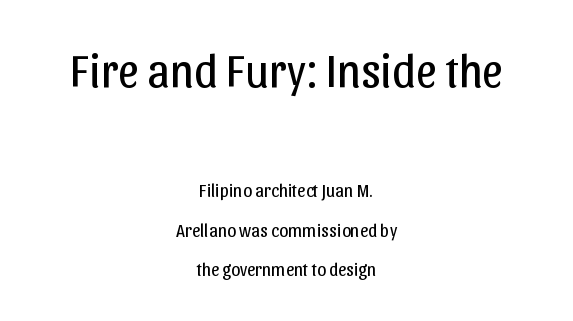
Q: Is the text bold? A: No.
Q: Is the text italic (slanted)? A: No, it is upright.
Q: Is the typeface a serif or a sans-serif typeface? A: Sans-serif.
Q: Is the text underlined? A: No.
Q: How is the paragraph aligned? A: Centered.
Q: Is the spacing between letters normal or unusually wide? A: Normal.
Q: Is the spacing between lines tight, normal or loose? A: Loose.
Q: Which block of text is set in a larger size, the first (top) or the second (bottom)? A: The first (top) one.
Q: Width (condensed, normal, or wide)? A: Normal.
Q: Stroke contrast? A: Low.
Q: x-height? A: Medium.
Q: Monospaced? A: No.
